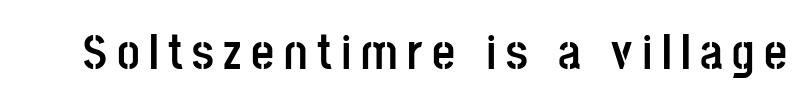
Q: Is the text bold? A: Yes.
Q: Is the text italic (slanted)? A: No, it is upright.
Q: Is the typeface a serif or a sans-serif typeface? A: Sans-serif.
Q: Is the text underlined? A: No.
Q: Width (condensed, normal, or wide)? A: Condensed.
Q: Stroke contrast? A: Low.
Q: x-height? A: Large.
Q: Monospaced? A: No.
